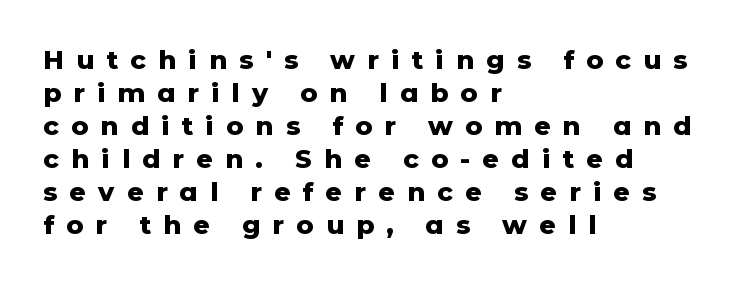
Q: Is the text bold? A: Yes.
Q: Is the text italic (slanted)? A: No, it is upright.
Q: Is the text underlined? A: No.
Q: How is the paragraph aligned? A: Left-aligned.
Q: Is the spacing between letters normal or unusually wide? A: Unusually wide.
Q: Is the spacing between lines tight, normal or loose? A: Normal.
